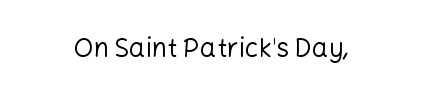
{"italic": "no", "bold": "no", "underline": "no", "align": "center", "letter_spacing": "normal", "letter_spacing_em": 0.0, "glyph_px": 26}
